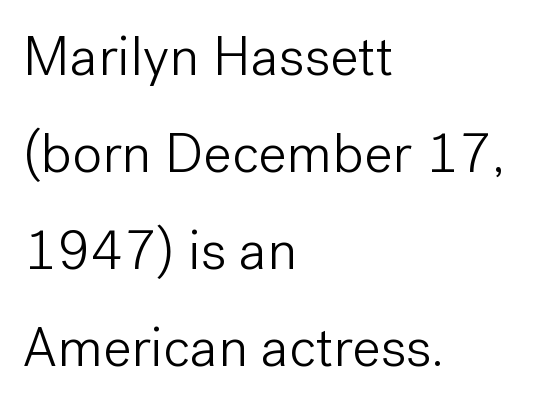
{"serif": "no", "italic": "no", "bold": "no", "weight": "light", "width": "normal", "stroke_contrast": "low", "x_height": "medium", "monospaced": "no", "underline": "no", "align": "left", "line_spacing_ratio": 1.73, "letter_spacing": "normal", "letter_spacing_em": 0.0, "glyph_px": 56}
